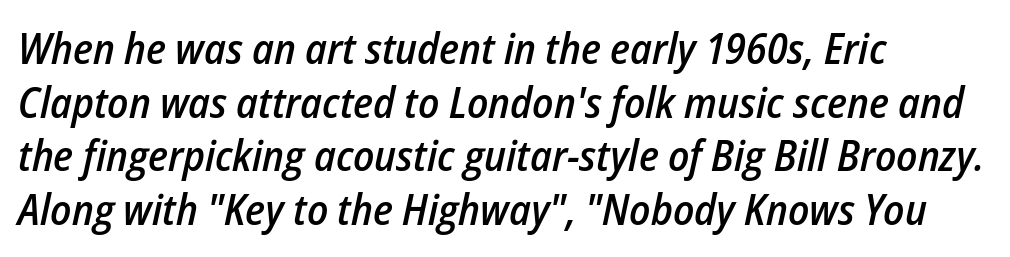
Q: Is the text bold? A: Semi-bold.
Q: Is the text italic (slanted)? A: Yes, it leans right by about 12 degrees.
Q: Is the text underlined? A: No.
Q: How is the paragraph aligned? A: Left-aligned.
Q: Is the spacing between letters normal or unusually wide? A: Normal.
Q: Is the spacing between lines tight, normal or loose? A: Normal.
Q: Width (condensed, normal, or wide)? A: Condensed.
Q: Stroke contrast? A: Low.
Q: x-height? A: Medium.
Q: Monospaced? A: No.
